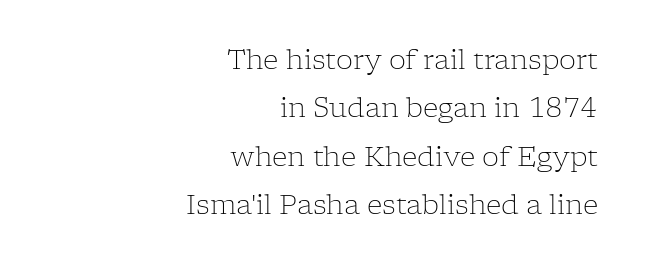
The image shows 27 px text type, upright; set right-aligned, line spacing 1.79x, normal letter spacing, not underlined.
